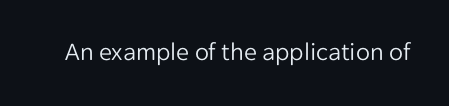
The image shows 26 px text type, upright; set normal letter spacing, not underlined.
